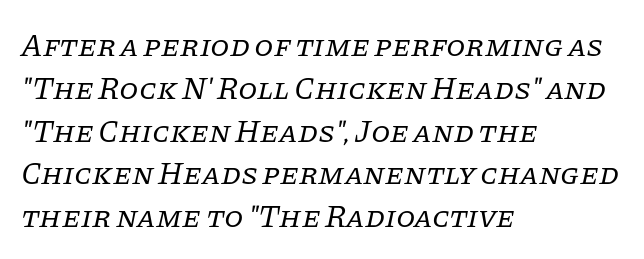
Weight class: somewhere from thin through regular. Font category for this specimen: serif. Does the leading feel generous? No, just average. Between one letter and the next there's only the usual sliver of space. Think of a printed novel: that variable character pitch is what you see here. Layout note: lines flush left.
